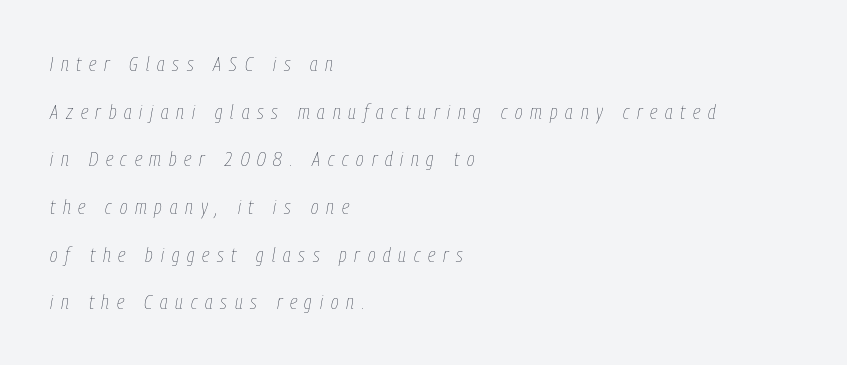
The image shows 21 px text type, italic (leaning right); set left-aligned, loose line spacing (2.27x), unusually wide letter spacing (+0.37 em), not underlined.
